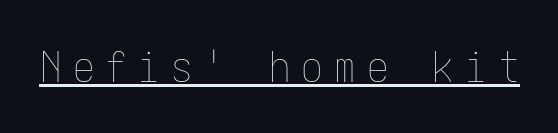
Q: Is the text bold? A: No.
Q: Is the text italic (slanted)? A: No, it is upright.
Q: Is the text underlined? A: Yes.
Q: Is the spacing between letters normal or unusually wide? A: Unusually wide.
Q: Width (condensed, normal, or wide)? A: Condensed.
Q: Stroke contrast? A: Low.
Q: x-height? A: Medium.
